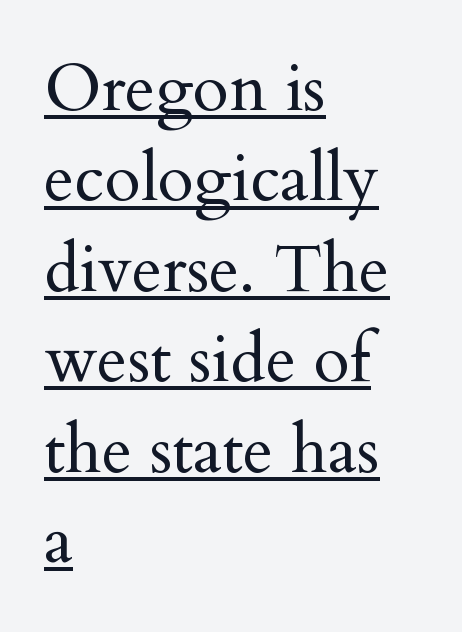
When letters stand straight like this, we call the style roman or upright. Visually the block forms a straight wall on the left and a jagged coastline on the right. This sample uses a serif face. This sample carries an underscore along the baseline area. The letters advance in unequal steps, a hallmark of proportional type.
